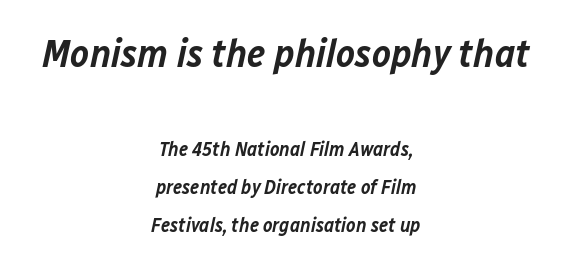
{"italic": "yes", "lean": "right", "slant_degrees": 12, "bold": "semi", "weight": "semibold", "width": "normal", "stroke_contrast": "low", "x_height": "medium", "monospaced": "no", "underline": "no", "align": "center", "line_spacing": "loose", "line_spacing_ratio": 1.9, "letter_spacing": "normal", "letter_spacing_em": 0.0, "larger_block": "first", "size_ratio": 2.0, "glyph_px": 40}
